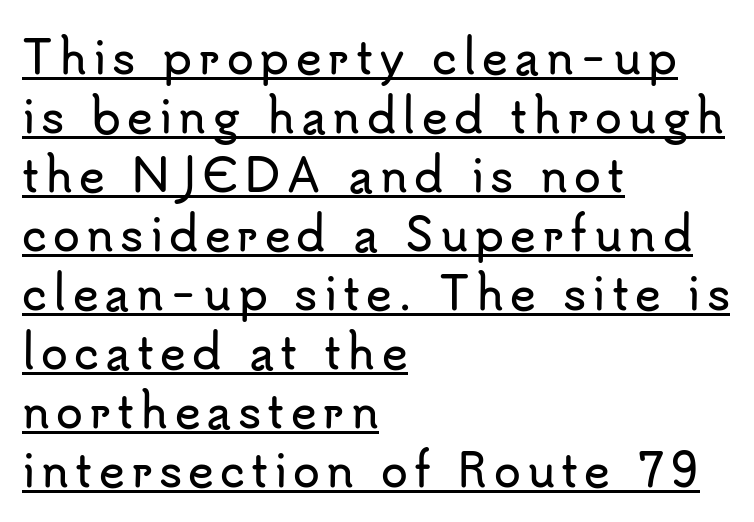
Q: Is the text italic (slanted)? A: No, it is upright.
Q: Is the typeface a serif or a sans-serif typeface? A: Sans-serif.
Q: Is the text underlined? A: Yes.
Q: How is the paragraph aligned? A: Left-aligned.
Q: Is the spacing between lines tight, normal or loose? A: Normal.
Q: Width (condensed, normal, or wide)? A: Normal.
Q: Stroke contrast? A: Low.
Q: x-height? A: Small.
Q: Monospaced? A: No.
